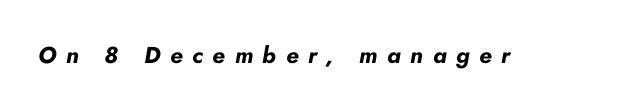
{"italic": "yes", "lean": "right", "slant_degrees": 10, "bold": "yes", "underline": "no", "letter_spacing": "wide", "letter_spacing_em": 0.41, "glyph_px": 23}
